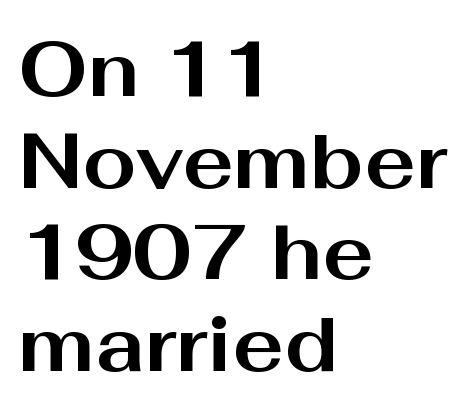
{"serif": "no", "italic": "no", "bold": "yes", "weight": "bold", "width": "wide", "stroke_contrast": "medium", "x_height": "medium", "monospaced": "no", "underline": "no", "align": "left", "line_spacing_ratio": 1.19, "letter_spacing": "normal", "letter_spacing_em": 0.0, "glyph_px": 77}
